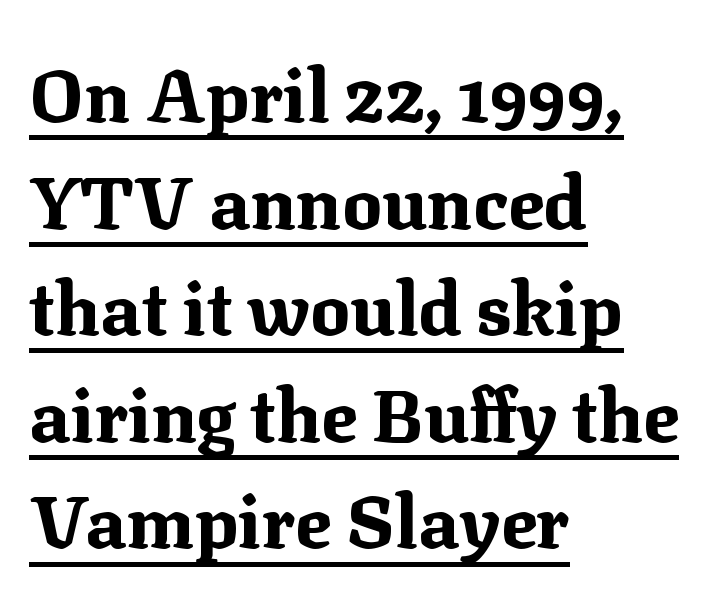
{"serif": "yes", "italic": "no", "bold": "yes", "weight": "bold", "width": "normal", "stroke_contrast": "medium", "x_height": "medium", "monospaced": "no", "underline": "yes", "align": "left", "line_spacing": "normal", "line_spacing_ratio": 1.44, "letter_spacing": "normal", "letter_spacing_em": 0.0, "glyph_px": 74}
